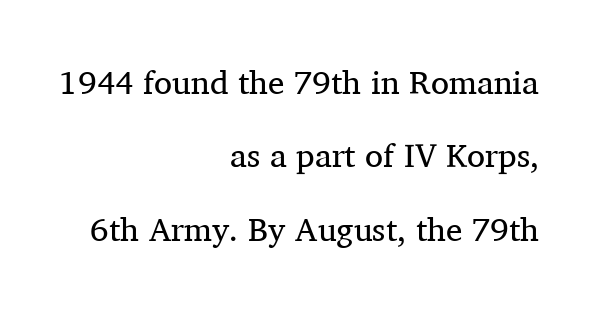
Q: Is the text bold? A: No.
Q: Is the text italic (slanted)? A: No, it is upright.
Q: Is the typeface a serif or a sans-serif typeface? A: Serif.
Q: Is the text underlined? A: No.
Q: How is the paragraph aligned? A: Right-aligned.
Q: Is the spacing between letters normal or unusually wide? A: Normal.
Q: Is the spacing between lines tight, normal or loose? A: Loose.
Q: Width (condensed, normal, or wide)? A: Normal.
Q: Stroke contrast? A: Medium.
Q: x-height? A: Medium.
Q: Monospaced? A: No.
